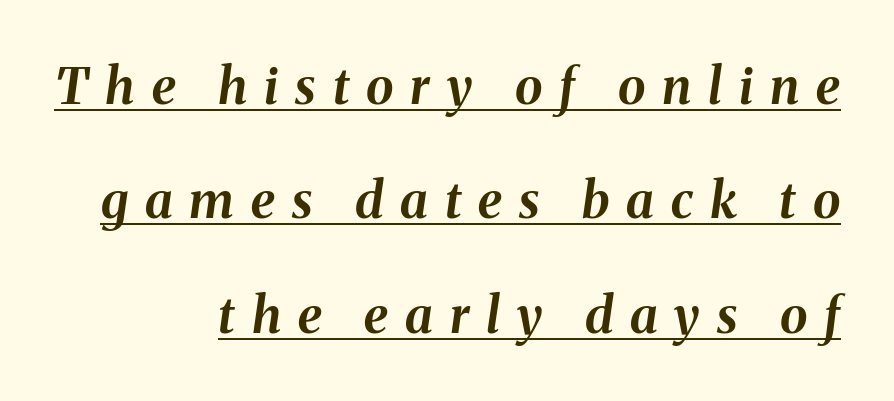
{"italic": "yes", "lean": "right", "slant_degrees": 8, "bold": "yes", "weight": "bold", "width": "normal", "stroke_contrast": "medium", "x_height": "medium", "monospaced": "no", "underline": "yes", "align": "right", "line_spacing": "loose", "line_spacing_ratio": 2.29, "letter_spacing": "wide", "letter_spacing_em": 0.34, "glyph_px": 50}
